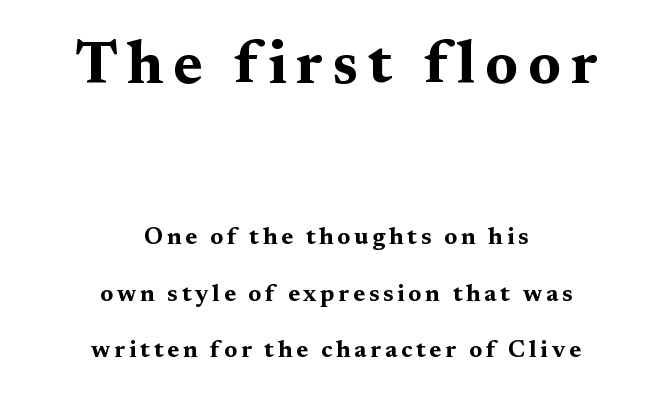
Q: Is the text bold? A: Yes.
Q: Is the text italic (slanted)? A: No, it is upright.
Q: Is the typeface a serif or a sans-serif typeface? A: Serif.
Q: Is the text underlined? A: No.
Q: How is the paragraph aligned? A: Centered.
Q: Is the spacing between lines tight, normal or loose? A: Loose.
Q: Which block of text is set in a larger size, the first (top) or the second (bottom)? A: The first (top) one.
Q: Width (condensed, normal, or wide)? A: Wide.
Q: Stroke contrast? A: Medium.
Q: x-height? A: Medium.
Q: Monospaced? A: No.
